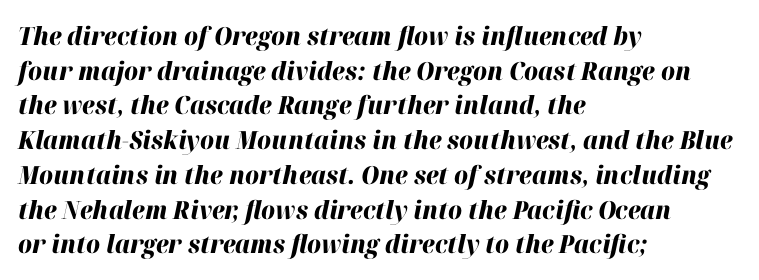
The axis of the letterforms is tilted away from vertical. In terms of letterspacing, this is plain default setting. Leading: standard. Is the block centered? No — it sits flush against the left margin. Has an underline been added? It has not.
